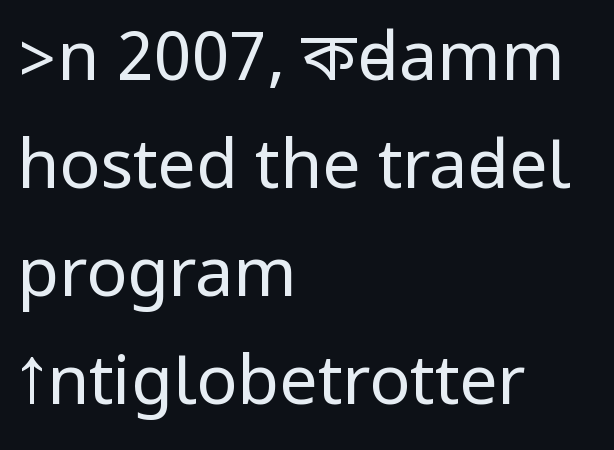
The lettering holds an erect, upright posture throughout. The compositor pushed each line to the left boundary. The face looks like a standard text weight, possibly lighter. Each row of text sits above clean, open space. In terms of letterspacing, this is plain default setting. Are there feet on the stems? There aren't — it's a sans.
